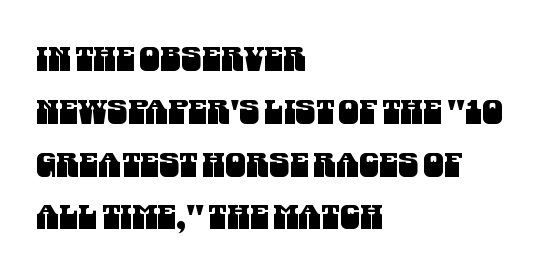
Is the block centered? No — it sits flush against the left margin. The designer went with a sans here, leaving each stem footless. The string is rendered with underlining switched off. The leading is moderate, giving the passage an even texture. Varying glyph widths throughout — classic text-font behaviour. Spacing between characters is what you'd get straight out of the box.
